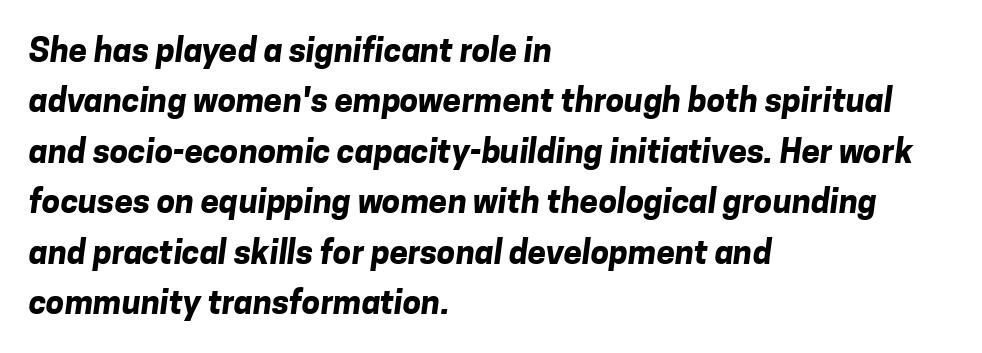
Q: Is the text bold? A: Yes.
Q: Is the typeface a serif or a sans-serif typeface? A: Sans-serif.
Q: Is the text underlined? A: No.
Q: How is the paragraph aligned? A: Left-aligned.
Q: Is the spacing between letters normal or unusually wide? A: Normal.
Q: Is the spacing between lines tight, normal or loose? A: Normal.
Q: Width (condensed, normal, or wide)? A: Normal.
Q: Stroke contrast? A: Low.
Q: x-height? A: Medium.
Q: Monospaced? A: No.
